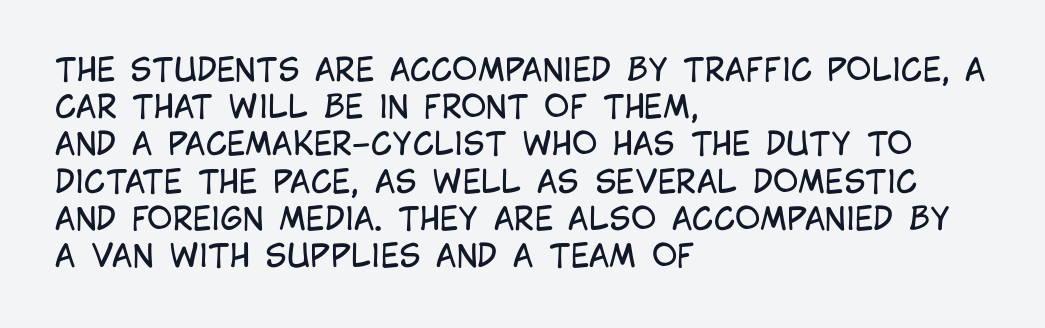
The setting favours the left margin, as ordinary paragraphs usually do. Do the characters align in a grid? No, the font is proportional. You can tell from the bare stems that sans-serif type was used. Honestly, the letter spacing is just normal — you wouldn't notice it.
